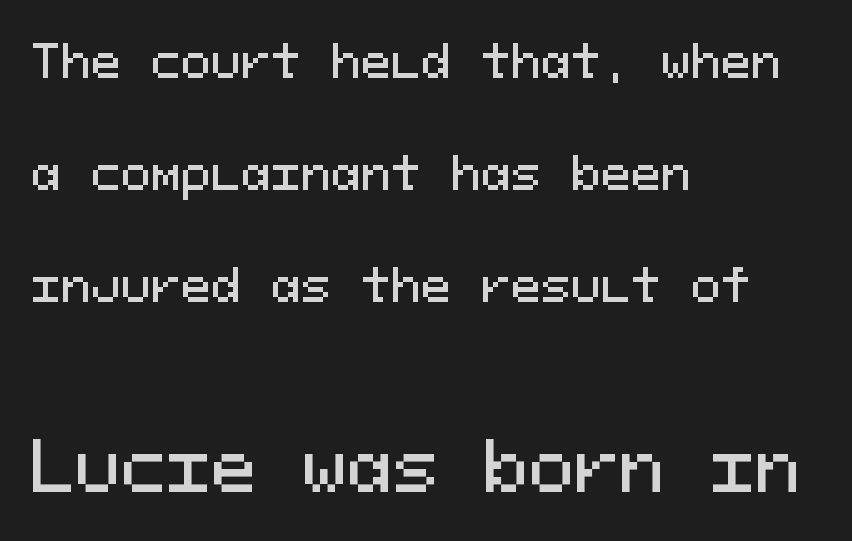
The image shows 68 px sans-serif type, upright, monospaced; set left-aligned, loose line spacing (2.49x), normal letter spacing, not underlined; the second (bottom) block is 1.51x larger; medium stroke contrast and a medium x-height.
